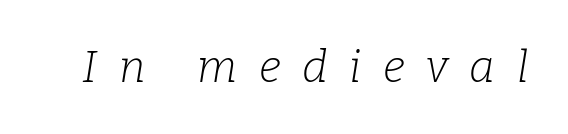
The image shows 44 px light serif type, italic (leaning right); set unusually wide letter spacing (+0.49 em), not underlined; low stroke contrast and a medium x-height.
